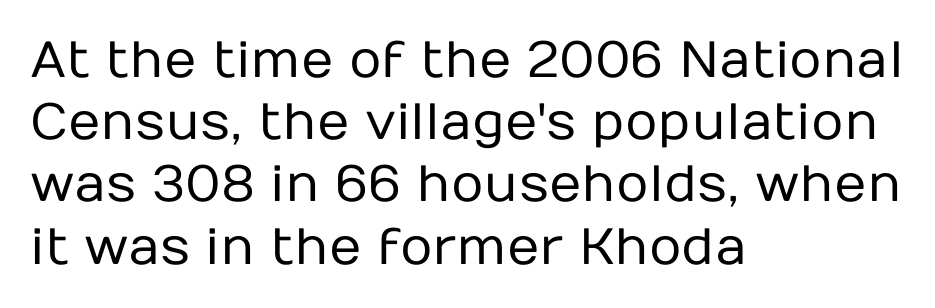
{"serif": "no", "italic": "no", "bold": "no", "weight": "regular", "width": "normal", "stroke_contrast": "low", "x_height": "medium", "monospaced": "no", "underline": "no", "align": "left", "line_spacing_ratio": 1.22, "letter_spacing": "normal", "letter_spacing_em": 0.0, "glyph_px": 51}
